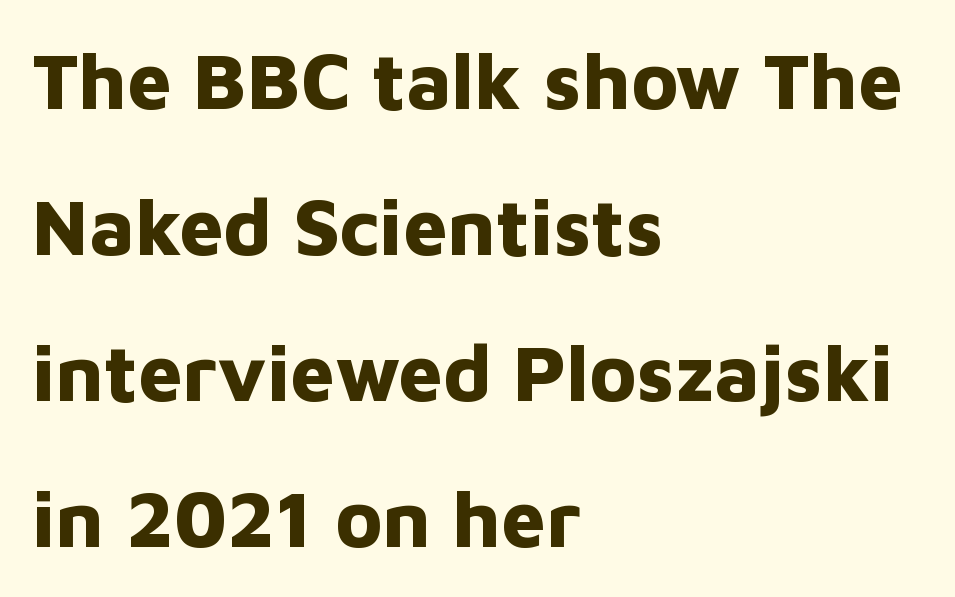
Q: Is the text bold? A: Yes.
Q: Is the text italic (slanted)? A: No, it is upright.
Q: Is the typeface a serif or a sans-serif typeface? A: Sans-serif.
Q: Is the text underlined? A: No.
Q: How is the paragraph aligned? A: Left-aligned.
Q: Is the spacing between letters normal or unusually wide? A: Normal.
Q: Width (condensed, normal, or wide)? A: Normal.
Q: Stroke contrast? A: Low.
Q: x-height? A: Medium.
Q: Monospaced? A: No.
